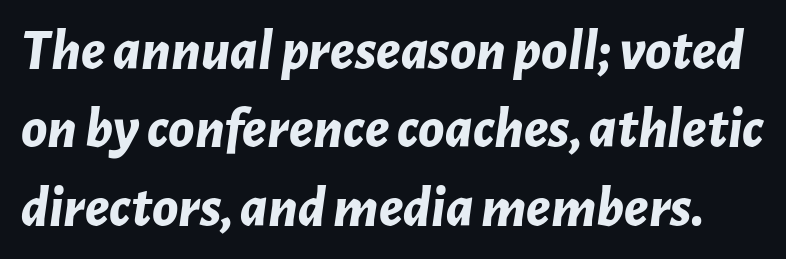
{"italic": "yes", "lean": "right", "slant_degrees": 7, "bold": "yes", "weight": "bold", "width": "normal", "stroke_contrast": "low", "x_height": "medium", "monospaced": "no", "underline": "no", "line_spacing": "normal", "line_spacing_ratio": 1.33, "letter_spacing": "normal", "letter_spacing_em": 0.0, "glyph_px": 59}
